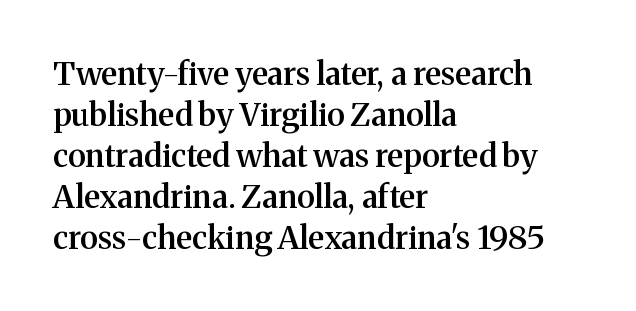
Each row of text sits above clean, open space. This rendering leaves character spacing at its baseline value. Note: serifs present on the glyphs. Compared with an ordinary text face, these strokes are moderately heavier — a semibold.
